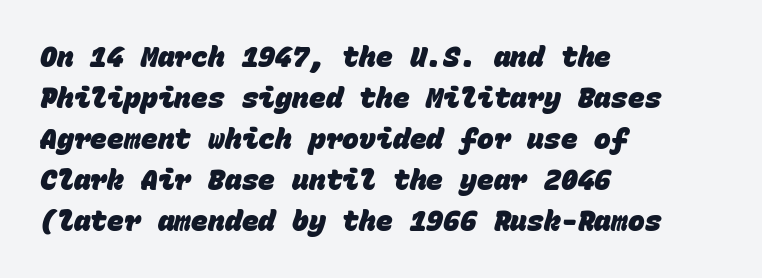
The image shows 28 px heavy sans-serif type, monospaced; set left-aligned, normal line spacing (1.46x), normal letter spacing, not underlined; low stroke contrast and a large x-height.
